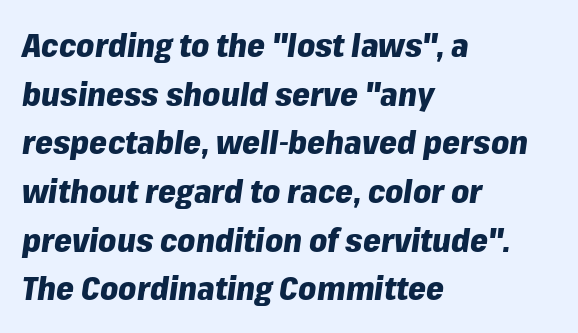
The image shows 32 px heavy type, italic (leaning right); set left-aligned, normal line spacing (1.52x), normal letter spacing, not underlined; low stroke contrast and a medium x-height.
